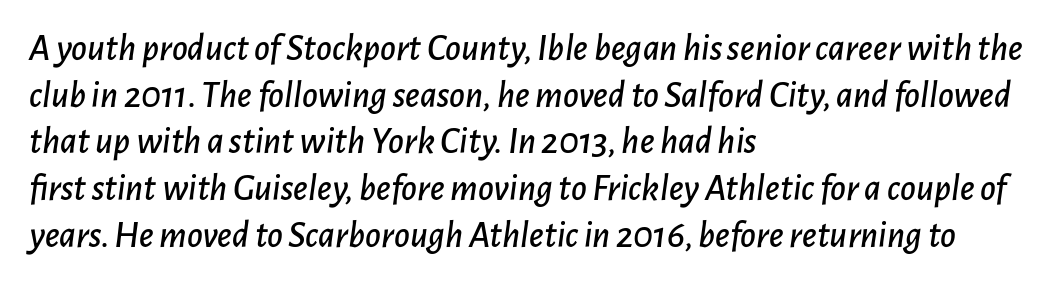
{"italic": "yes", "lean": "right", "slant_degrees": 7, "width": "normal", "stroke_contrast": "low", "x_height": "medium", "monospaced": "no", "underline": "no", "align": "left", "line_spacing_ratio": 1.23, "letter_spacing": "normal", "letter_spacing_em": 0.0, "glyph_px": 38}
